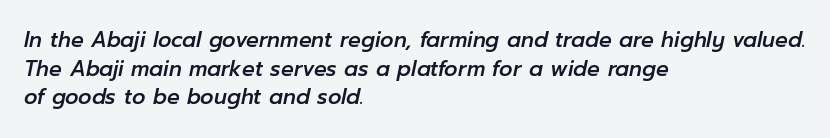
The ragged edge is on the right, which tells us the setting is flush left. Looking at the ascenders, they clearly lean. Does extra space separate the letters? No, they use regular spacing. Only glyphs here, with clear space below each row. Interline gaps are of average width in this sample.
